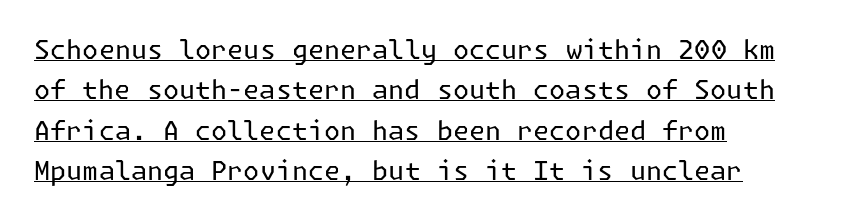
The image shows 26 px text type, upright; set left-aligned, normal line spacing (1.55x), normal letter spacing, underlined.
